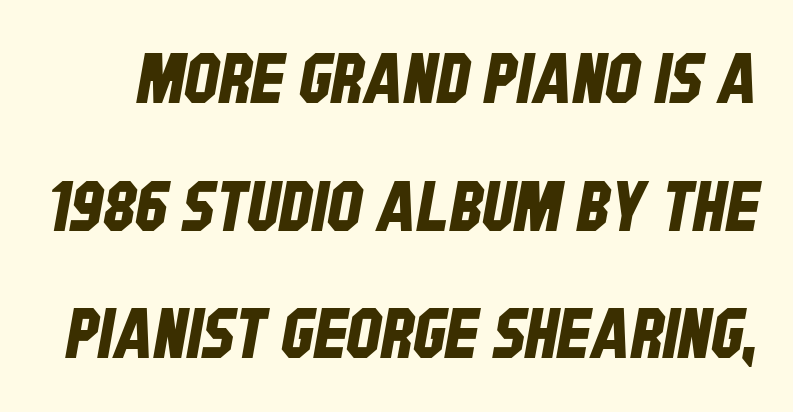
{"serif": "no", "width": "condensed", "stroke_contrast": "low", "x_height": "large", "monospaced": "no", "underline": "no", "line_spacing_ratio": 1.85, "letter_spacing": "normal", "letter_spacing_em": 0.0, "glyph_px": 69}
